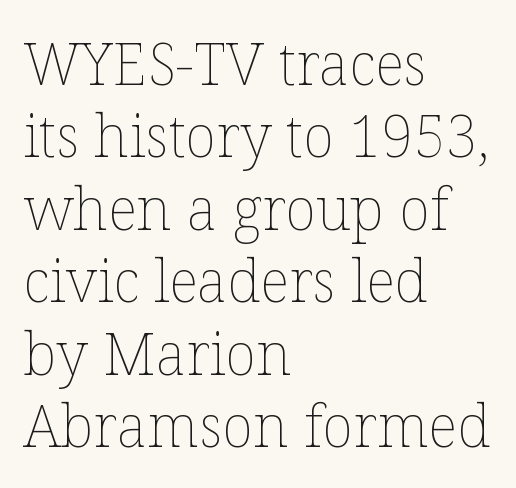
{"italic": "no", "bold": "no", "weight": "thin", "width": "normal", "stroke_contrast": "low", "x_height": "medium", "monospaced": "no", "underline": "no", "align": "left", "line_spacing": "normal", "line_spacing_ratio": 1.25, "letter_spacing": "normal", "letter_spacing_em": 0.0, "glyph_px": 58}
